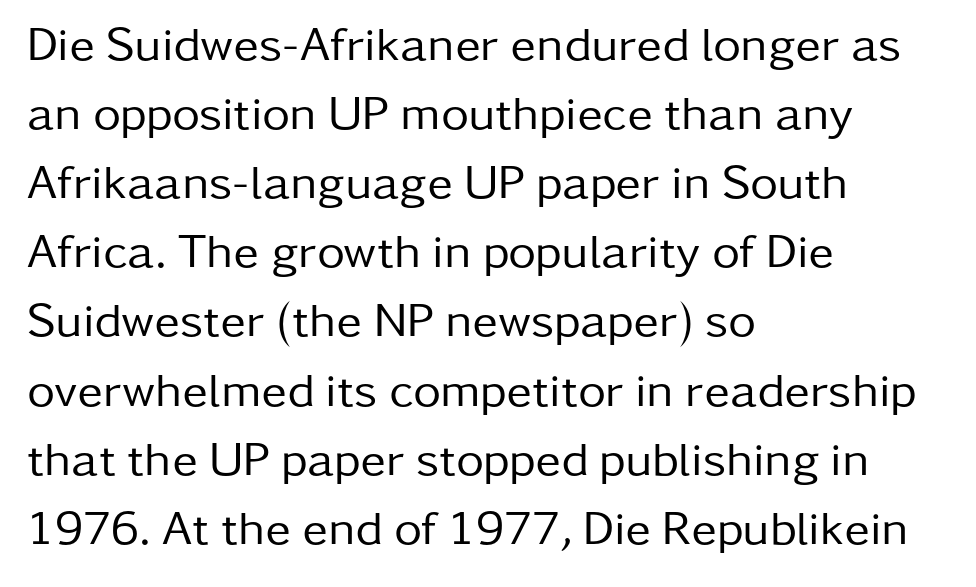
{"serif": "no", "italic": "no", "bold": "no", "weight": "regular", "width": "normal", "stroke_contrast": "low", "x_height": "medium", "monospaced": "no", "underline": "no", "align": "left", "line_spacing": "normal", "line_spacing_ratio": 1.44, "letter_spacing": "normal", "letter_spacing_em": 0.0, "glyph_px": 48}
